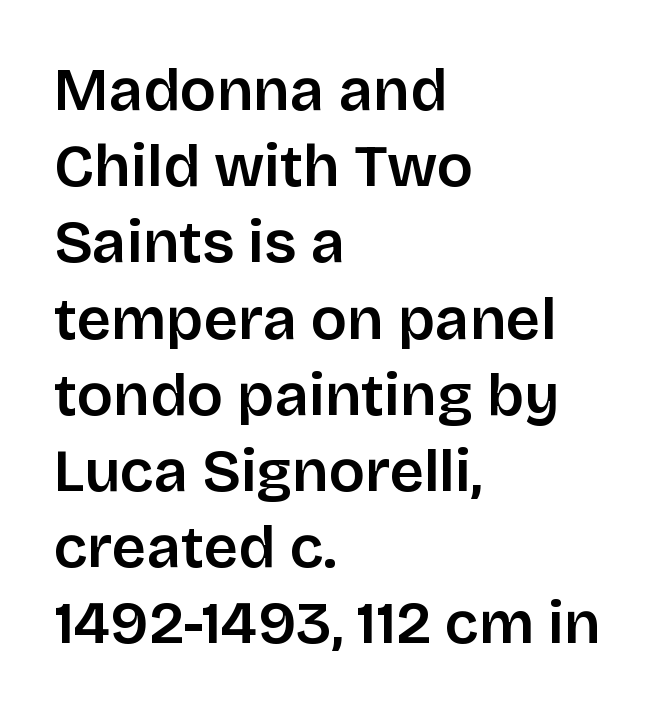
The image shows 60 px sans-serif type, upright; set left-aligned, normal line spacing (1.27x), normal letter spacing, not underlined; low stroke contrast and a large x-height.
